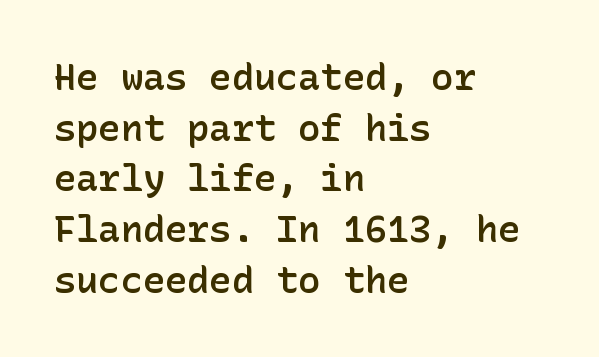
The area under the type is left untouched. Vertical spacing — default. Does the weight exceed regular? Yes, but only to semibold. Is the block centered? No — it sits flush against the left margin. The letters carry no serifs — their stems end cleanly without finishing strokes. In terms of letterspacing, this is plain default setting.
